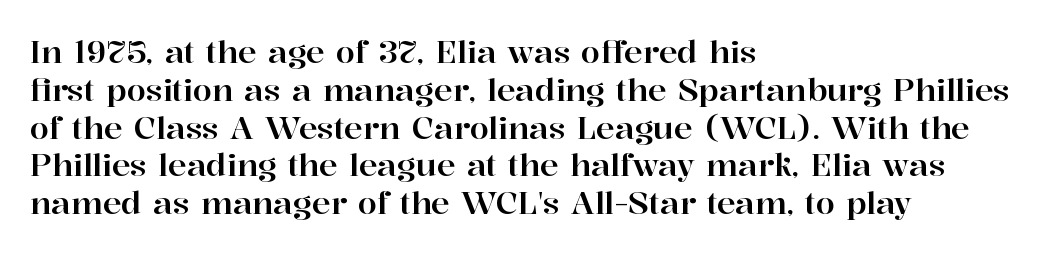
Vertical strokes here are truly vertical. Does extra space separate the letters? No, they use regular spacing. The string is rendered with underlining switched off. The passage shown is typed in a proportional face where columns would drift. Each line starts at the same left margin while the right side varies. Letterform terminals end in serifs throughout the passage.
